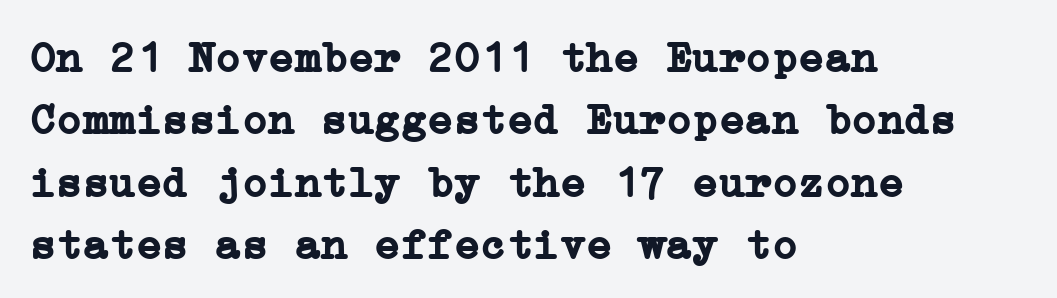
Q: Is the text bold? A: Yes.
Q: Is the text italic (slanted)? A: No, it is upright.
Q: Is the typeface a serif or a sans-serif typeface? A: Serif.
Q: Is the text underlined? A: No.
Q: How is the paragraph aligned? A: Left-aligned.
Q: Is the spacing between letters normal or unusually wide? A: Normal.
Q: Is the spacing between lines tight, normal or loose? A: Normal.
Q: Width (condensed, normal, or wide)? A: Normal.
Q: Stroke contrast? A: Low.
Q: x-height? A: Medium.
